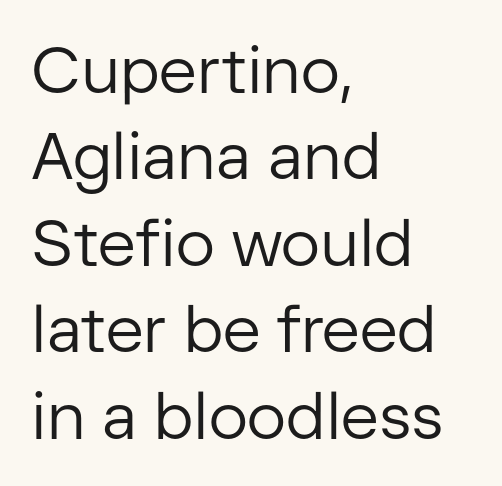
Weight class: somewhere from thin through regular. Tracking value appears to be zero — textbook default spacing. Caption: multi-line text, flush left, ragged right. Characters remain perfectly vertical along every line. Horizontal bands of white between lines are of average thickness.
